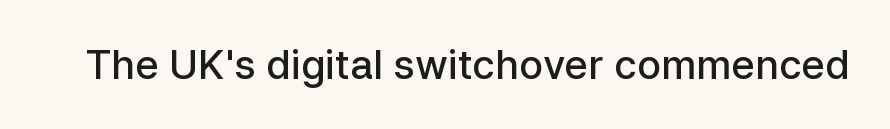
The image shows 40 px semibold sans-serif type, upright; set normal letter spacing, not underlined; low stroke contrast and a medium x-height.
